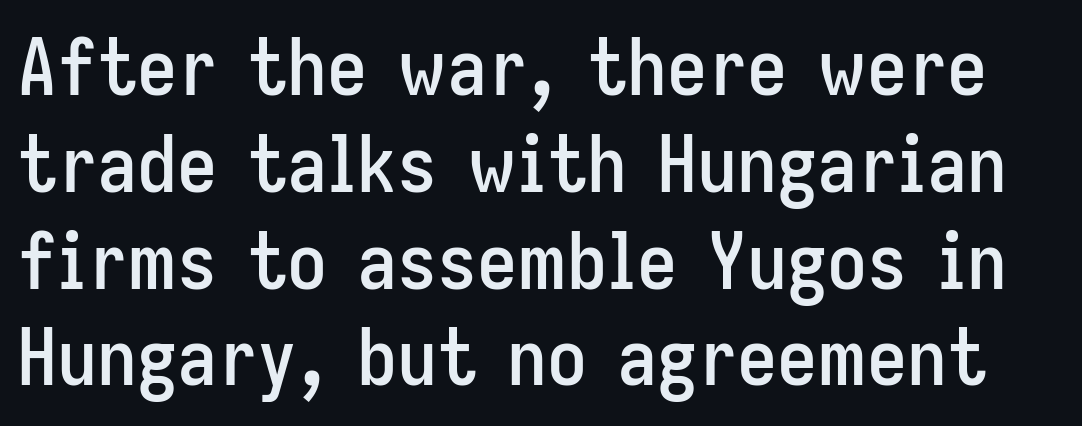
The image shows 80 px condensed sans-serif type, upright; set line spacing 1.21x, normal letter spacing, not underlined; low stroke contrast and a medium x-height.
